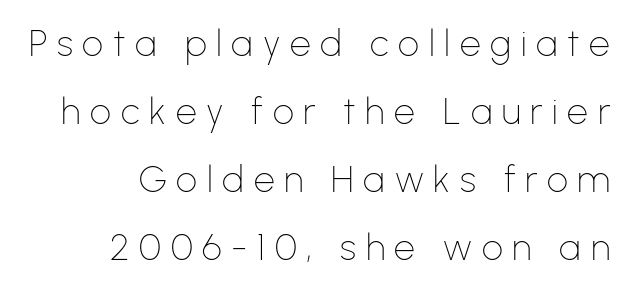
The letters advance in unequal steps, a hallmark of proportional type. What stands out about the letter spacing? Its width — letters are far apart. Nope, no serifs anywhere on these letters. Caption: multi-line text, flush right, ragged left. Bold? No — there's no thickening of the strokes. Words float on clear page, feet unadorned.
